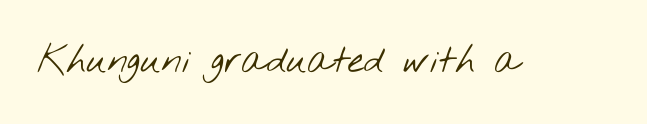
{"serif": "no", "bold": "no", "weight": "light", "width": "wide", "stroke_contrast": "low", "x_height": "small", "monospaced": "no", "underline": "no", "letter_spacing": "normal", "letter_spacing_em": 0.0, "glyph_px": 37}
